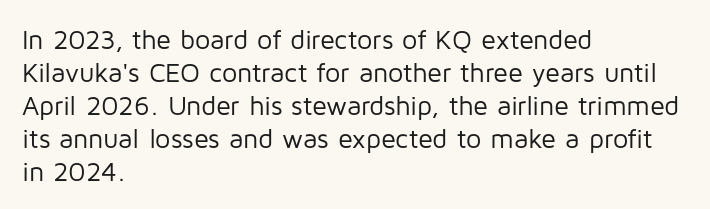
The image shows 27 px text type, upright; set left-aligned, line spacing 1.22x, normal letter spacing, not underlined.
